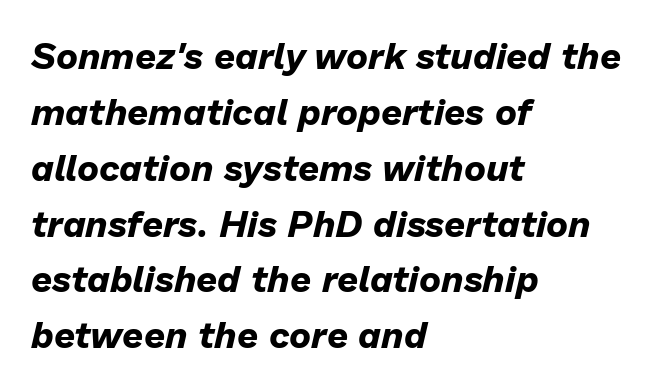
Q: Is the text bold? A: Yes.
Q: Is the text italic (slanted)? A: Yes, it leans right by about 13 degrees.
Q: Is the text underlined? A: No.
Q: How is the paragraph aligned? A: Left-aligned.
Q: Is the spacing between letters normal or unusually wide? A: Normal.
Q: Is the spacing between lines tight, normal or loose? A: Normal.
Q: Width (condensed, normal, or wide)? A: Normal.
Q: Stroke contrast? A: Low.
Q: x-height? A: Medium.
Q: Monospaced? A: No.
